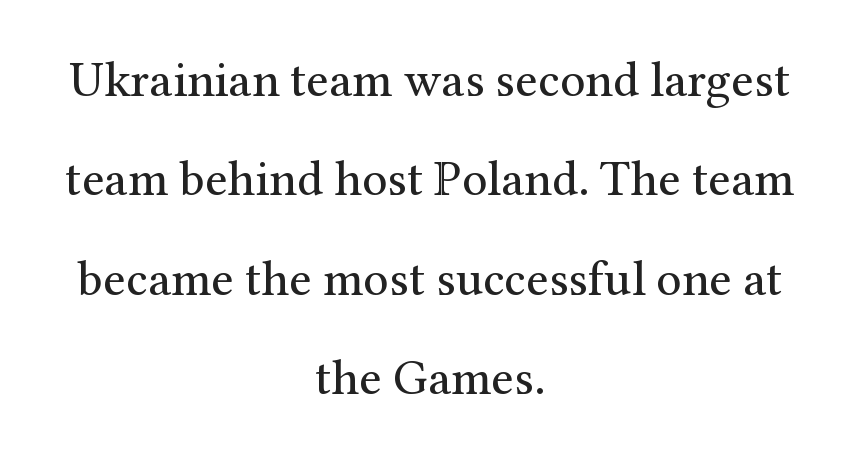
The image shows 50 px regular-weight serif type, upright; set centered, loose line spacing (1.99x), normal letter spacing, not underlined; medium stroke contrast and a medium x-height.
